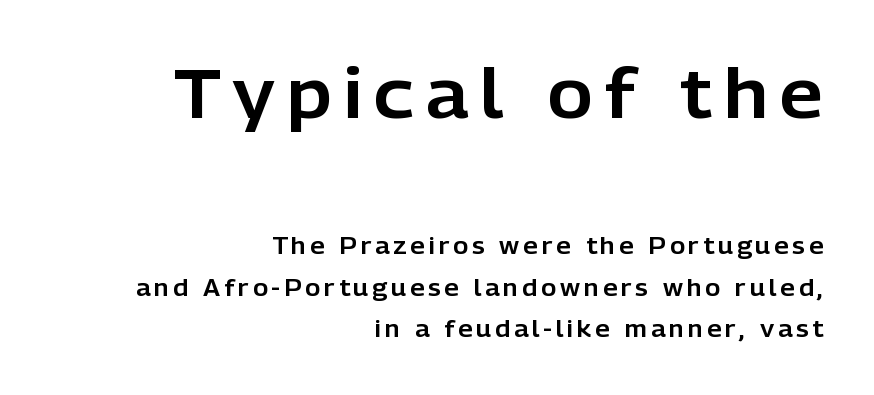
The image shows 69 px sans-serif type, upright; set right-aligned, line spacing 1.81x, not underlined; the first (top) block is 3.0x larger; low stroke contrast and a medium x-height.
